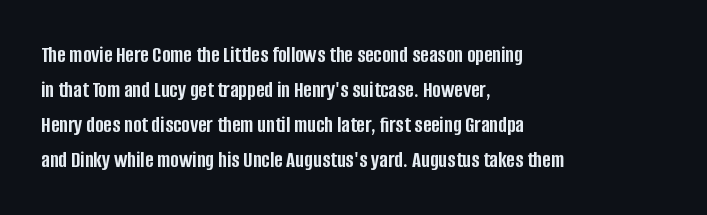
The image shows 23 px bold type, upright; set left-aligned, normal line spacing (1.52x), normal letter spacing, not underlined.
